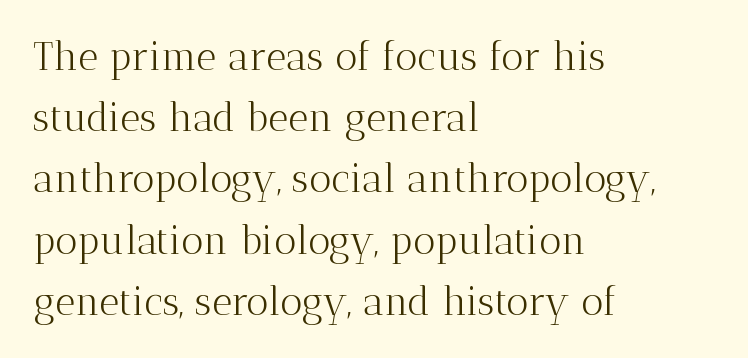
Q: Is the text bold? A: No.
Q: Is the text italic (slanted)? A: No, it is upright.
Q: Is the typeface a serif or a sans-serif typeface? A: Serif.
Q: Is the text underlined? A: No.
Q: How is the paragraph aligned? A: Left-aligned.
Q: Is the spacing between letters normal or unusually wide? A: Normal.
Q: Is the spacing between lines tight, normal or loose? A: Normal.
Q: Width (condensed, normal, or wide)? A: Normal.
Q: Stroke contrast? A: Medium.
Q: x-height? A: Medium.
Q: Monospaced? A: No.
